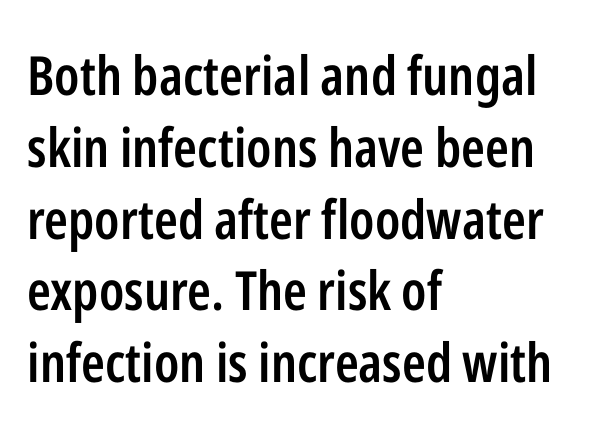
The image shows 54 px semibold, condensed sans-serif type, upright; set left-aligned, normal line spacing (1.33x), normal letter spacing, not underlined; low stroke contrast and a medium x-height.
